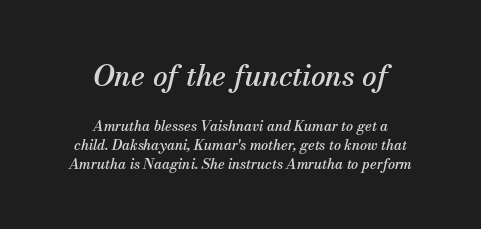
{"serif": "yes", "italic": "yes", "lean": "right", "slant_degrees": 13, "width": "normal", "stroke_contrast": "medium", "x_height": "small", "monospaced": "no", "underline": "no", "align": "center", "line_spacing": "normal", "line_spacing_ratio": 1.35, "letter_spacing": "normal", "letter_spacing_em": 0.0, "larger_block": "first", "size_ratio": 2.07, "glyph_px": 29}
